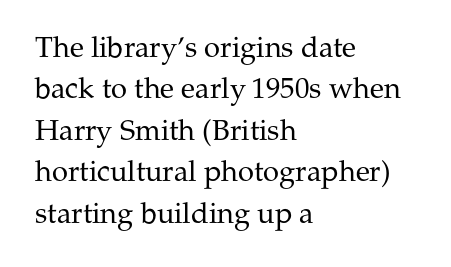
Q: Is the text bold? A: No.
Q: Is the text italic (slanted)? A: No, it is upright.
Q: Is the typeface a serif or a sans-serif typeface? A: Serif.
Q: Is the text underlined? A: No.
Q: How is the paragraph aligned? A: Left-aligned.
Q: Is the spacing between letters normal or unusually wide? A: Normal.
Q: Is the spacing between lines tight, normal or loose? A: Normal.
Q: Width (condensed, normal, or wide)? A: Normal.
Q: Stroke contrast? A: Medium.
Q: x-height? A: Medium.
Q: Monospaced? A: No.
